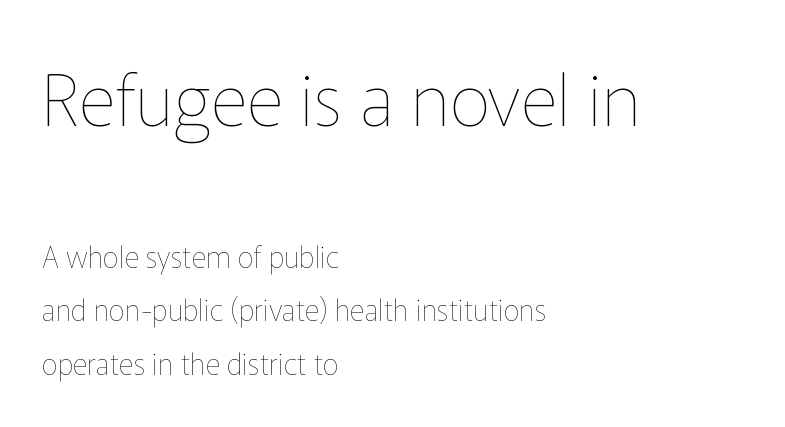
Q: Is the text bold? A: No.
Q: Is the text italic (slanted)? A: No, it is upright.
Q: Is the text underlined? A: No.
Q: How is the paragraph aligned? A: Left-aligned.
Q: Is the spacing between letters normal or unusually wide? A: Normal.
Q: Which block of text is set in a larger size, the first (top) or the second (bottom)? A: The first (top) one.
Q: Width (condensed, normal, or wide)? A: Normal.
Q: Stroke contrast? A: Low.
Q: x-height? A: Medium.
Q: Monospaced? A: No.
